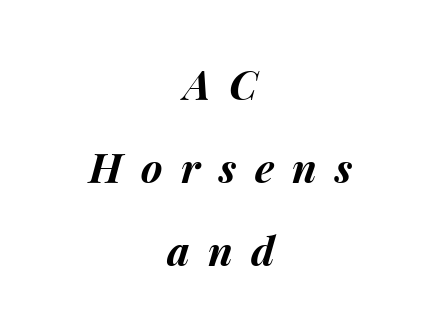
Looks like regular typesetting: each glyph gets only the width it needs. Underline: absent. The letters are spread apart with noticeably loose tracking. A student would call this center alignment; a typographer would say set centered. There's an unmistakable incline to the writing here. Weight: bold.
